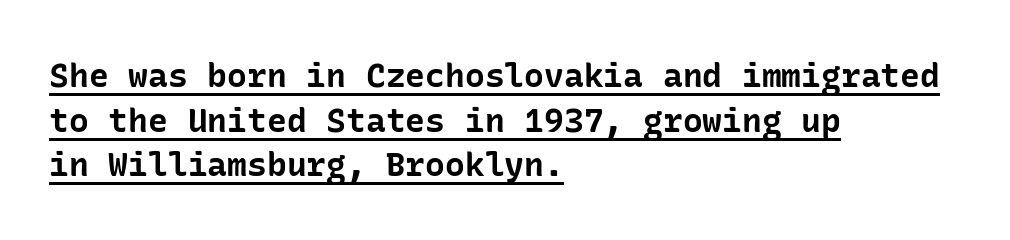
Q: Is the text bold? A: Yes.
Q: Is the text italic (slanted)? A: No, it is upright.
Q: Is the typeface a serif or a sans-serif typeface? A: Sans-serif.
Q: Is the text underlined? A: Yes.
Q: How is the paragraph aligned? A: Left-aligned.
Q: Is the spacing between letters normal or unusually wide? A: Normal.
Q: Is the spacing between lines tight, normal or loose? A: Normal.
Q: Width (condensed, normal, or wide)? A: Normal.
Q: Stroke contrast? A: Low.
Q: x-height? A: Medium.
